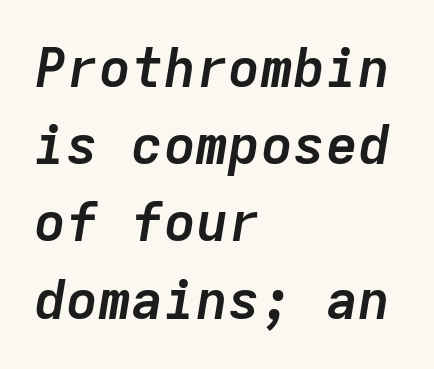
Q: Is the text bold? A: Yes.
Q: Is the text italic (slanted)? A: Yes, it leans right by about 9 degrees.
Q: Is the text underlined? A: No.
Q: How is the paragraph aligned? A: Left-aligned.
Q: Is the spacing between letters normal or unusually wide? A: Normal.
Q: Is the spacing between lines tight, normal or loose? A: Normal.
Q: Width (condensed, normal, or wide)? A: Normal.
Q: Stroke contrast? A: Low.
Q: x-height? A: Medium.
Q: Monospaced? A: Yes.
